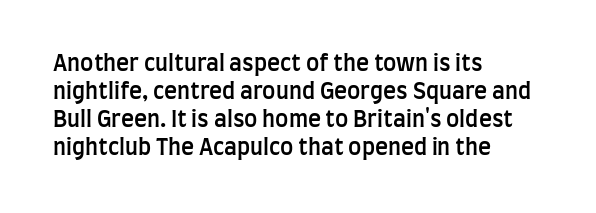
Q: Is the text bold? A: Semi-bold.
Q: Is the text italic (slanted)? A: No, it is upright.
Q: Is the text underlined? A: No.
Q: How is the paragraph aligned? A: Left-aligned.
Q: Is the spacing between letters normal or unusually wide? A: Normal.
Q: Is the spacing between lines tight, normal or loose? A: Normal.
